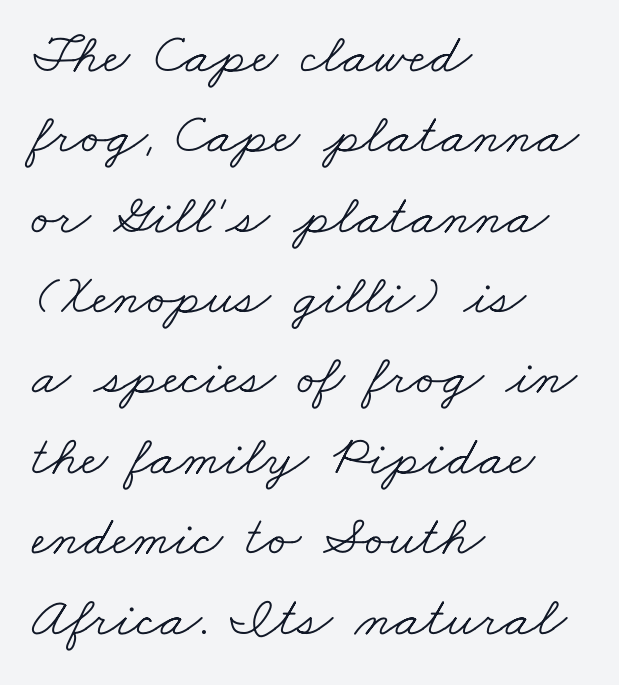
Horizontally, the lines are justified to the leading edge only. If you measured baseline to baseline, you'd find a middling distance. The text was rendered using a seriffed face with decorative stroke endings. In terms of letterspacing, this is plain default setting.
